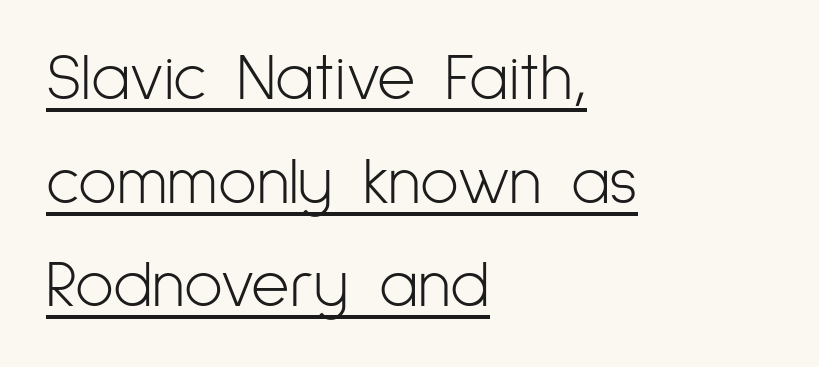
Notice how a bar underscores the lettering throughout. Between one letter and the next there's only the usual sliver of space. Italic: no, the glyphs are upright roman. Caption: face not bold, strokes unweighted. Are there feet on the stems? There aren't — it's a sans. Varying glyph widths throughout — classic text-font behaviour.
